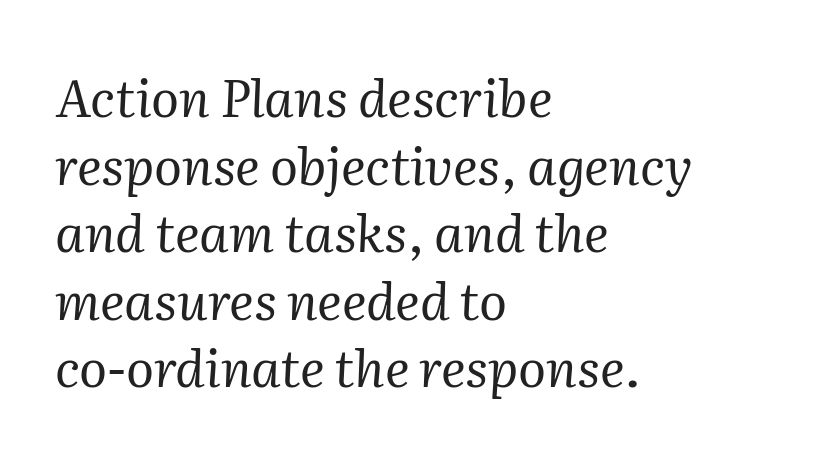
The image shows 52 px regular-weight serif type, italic (leaning right); set left-aligned, normal line spacing (1.3x), normal letter spacing, not underlined; medium stroke contrast and a medium x-height.
